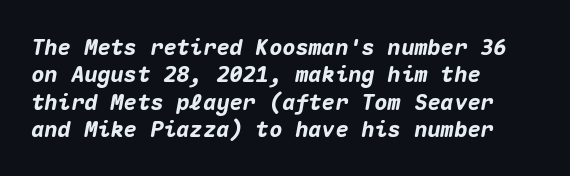
Weight check: bold — yes, fully. Tracking here is standard; glyphs follow each other at the usual distance. A classic flush-left, rag-right setting is used for this passage. When letters slant like this, we call the style italic.
